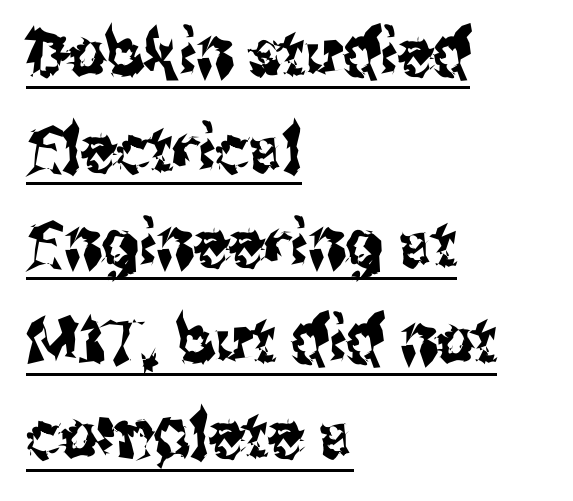
{"serif": "no", "italic": "no", "width": "condensed", "stroke_contrast": "medium", "x_height": "medium", "monospaced": "no", "underline": "yes", "align": "left", "line_spacing": "normal", "line_spacing_ratio": 1.47, "letter_spacing": "normal", "letter_spacing_em": 0.0, "glyph_px": 65}
